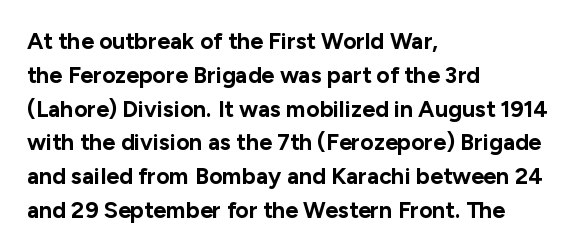
Q: Is the text bold? A: Yes.
Q: Is the text italic (slanted)? A: No, it is upright.
Q: Is the text underlined? A: No.
Q: How is the paragraph aligned? A: Left-aligned.
Q: Is the spacing between letters normal or unusually wide? A: Normal.
Q: Is the spacing between lines tight, normal or loose? A: Normal.
